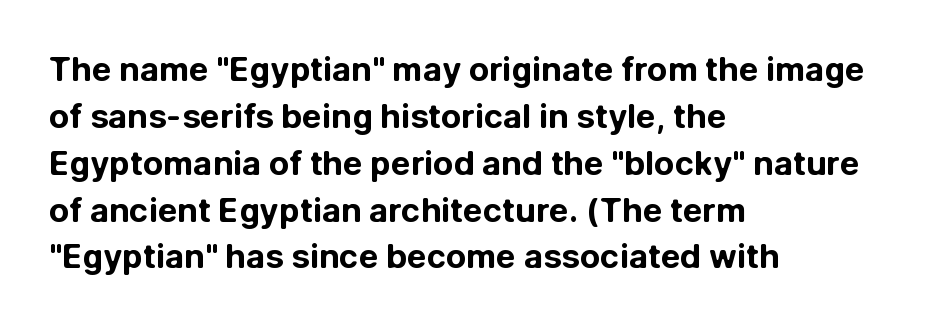
Q: Is the text bold? A: Yes.
Q: Is the text italic (slanted)? A: No, it is upright.
Q: Is the typeface a serif or a sans-serif typeface? A: Sans-serif.
Q: Is the text underlined? A: No.
Q: How is the paragraph aligned? A: Left-aligned.
Q: Is the spacing between letters normal or unusually wide? A: Normal.
Q: Is the spacing between lines tight, normal or loose? A: Normal.
Q: Width (condensed, normal, or wide)? A: Normal.
Q: Stroke contrast? A: Low.
Q: x-height? A: Medium.
Q: Monospaced? A: No.
